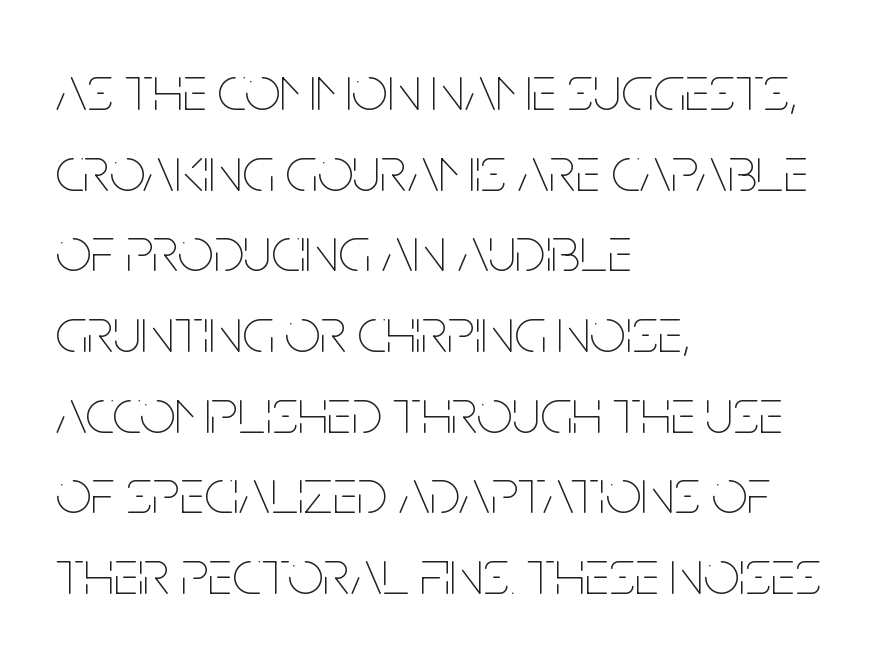
The image shows 64 px thin, condensed type, upright; set left-aligned, normal line spacing (1.26x), normal letter spacing, not underlined; low stroke contrast and a large x-height.
